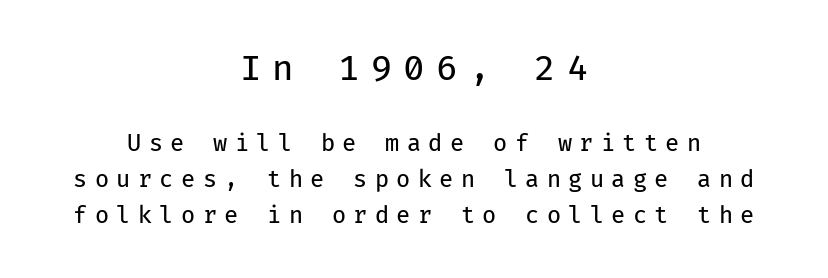
Q: Is the text bold? A: No.
Q: Is the text italic (slanted)? A: No, it is upright.
Q: Is the typeface a serif or a sans-serif typeface? A: Sans-serif.
Q: Is the text underlined? A: No.
Q: How is the paragraph aligned? A: Centered.
Q: Is the spacing between letters normal or unusually wide? A: Unusually wide.
Q: Is the spacing between lines tight, normal or loose? A: Normal.
Q: Which block of text is set in a larger size, the first (top) or the second (bottom)? A: The first (top) one.
Q: Width (condensed, normal, or wide)? A: Normal.
Q: Stroke contrast? A: Low.
Q: x-height? A: Medium.
Q: Monospaced? A: Yes.
